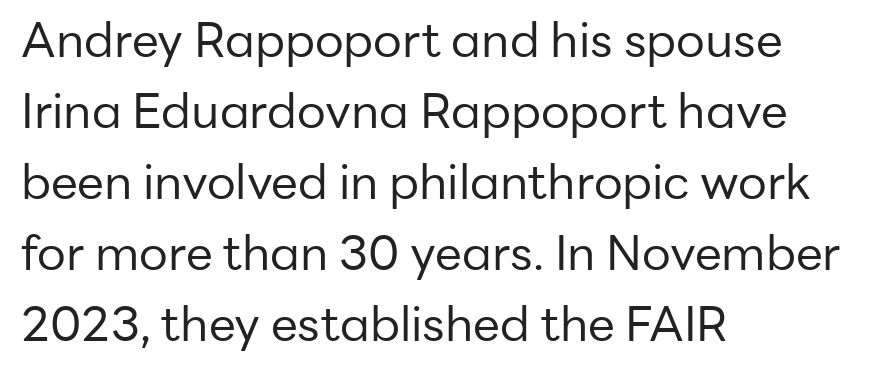
The image shows 48 px regular-weight sans-serif type, upright; set left-aligned, normal line spacing (1.48x), normal letter spacing, not underlined; low stroke contrast and a medium x-height.
